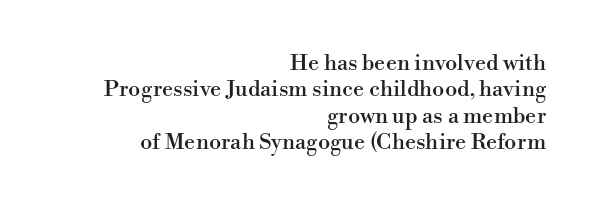
The image shows 22 px text type, upright; set right-aligned, line spacing 1.2x, normal letter spacing, not underlined.
